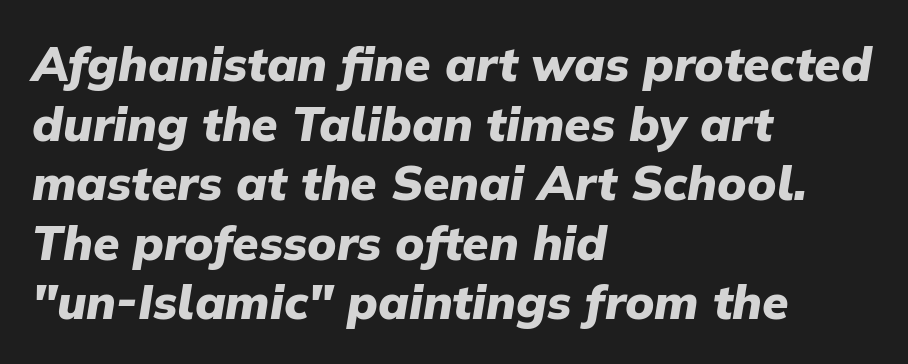
A dark, heavy texture on the line: the type is bold. Spacing verdict: proportional, widths tailored to each character. Words appear dense and cohesive because spacing is normal. This is oblique type, the kind used for emphasis or titles. The gap between lines stays unmarked.
